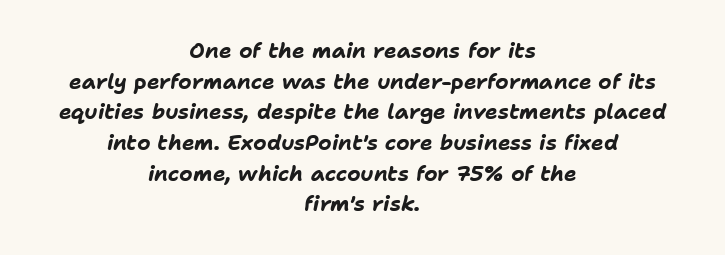
{"italic": "yes", "lean": "right", "slant_degrees": 11, "bold": "yes", "underline": "no", "align": "center", "line_spacing": "normal", "line_spacing_ratio": 1.46, "letter_spacing": "normal", "letter_spacing_em": 0.0, "glyph_px": 21}
